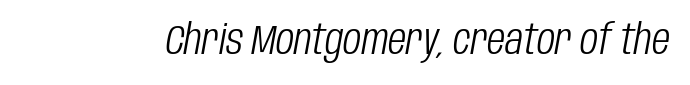
The image shows 42 px light, condensed type, italic (leaning right); set normal letter spacing, not underlined; low stroke contrast and a large x-height.
